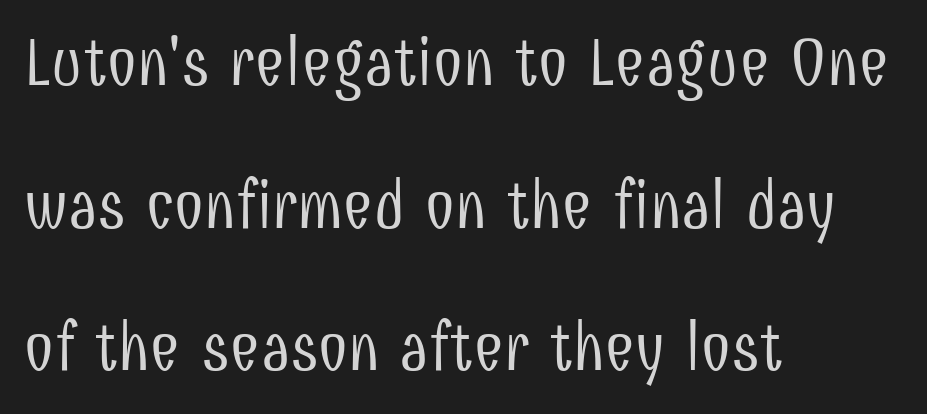
Widely set lines give the paragraph a tall, airy silhouette. The strip under each line holds only bare page. This sample has the flowing, uneven cadence of proportional lettering. Unbolded letterforms with no extra heft.
